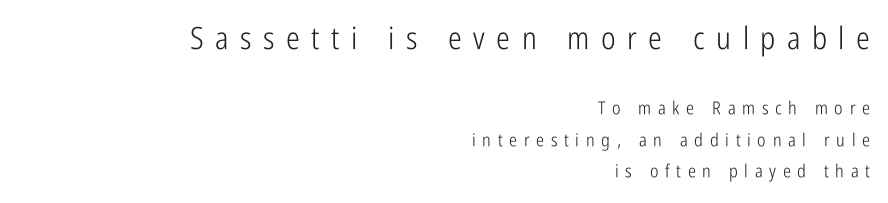
The image shows 31 px light, condensed sans-serif type, upright; set right-aligned, line spacing 1.73x, unusually wide letter spacing (+0.37 em), not underlined; the first (top) block is 1.72x larger; low stroke contrast and a medium x-height.
